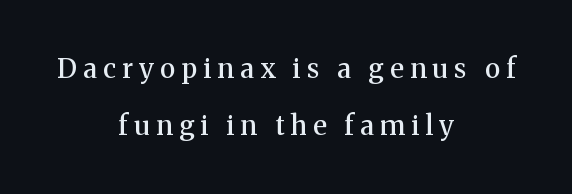
{"italic": "no", "bold": "semi", "underline": "no", "align": "center", "line_spacing": "loose", "line_spacing_ratio": 2.11, "letter_spacing": "wide", "letter_spacing_em": 0.23, "glyph_px": 27}
